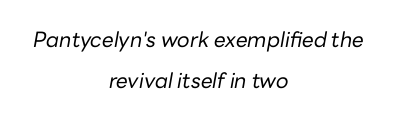
Reading down the column, the eye jumps a long way to each next line. Stems and bowls with no extra thickness — not bold. These lines keep a tight, regular rhythm from letter to letter. There's an unmistakable incline to the writing here. Clear beneath every line of the passage.
